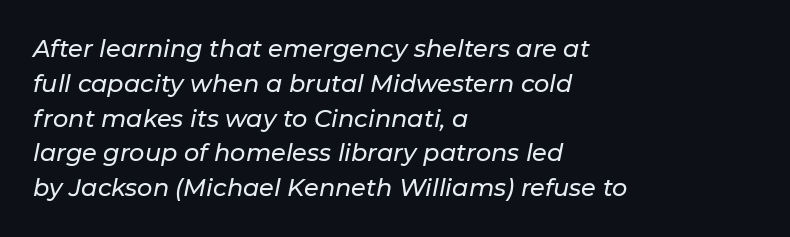
The image shows 24 px text type, italic (leaning right); set left-aligned, normal line spacing (1.45x), normal letter spacing, not underlined.
